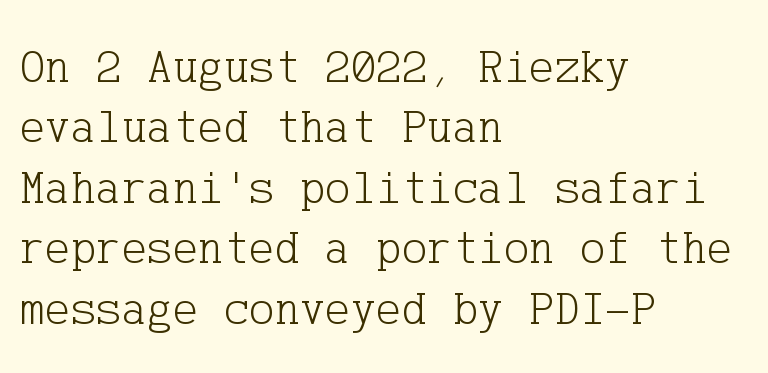
Serif or sans? Serif — the stroke terminals have little feet. What's the leading like? Ordinary, nothing unusual. How are the letters spaced? Ordinarily, with no added tracking. A roman cut, with each character standing at attention. Each row of text sits above clean, open space. Compared with a centered layout, this one pins lines to the left instead.
